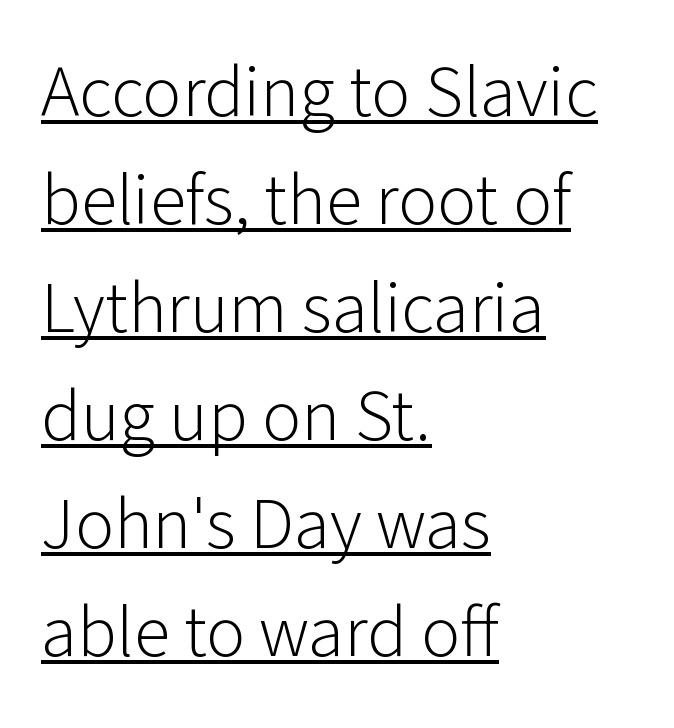
Q: Is the text bold? A: No.
Q: Is the text italic (slanted)? A: No, it is upright.
Q: Is the typeface a serif or a sans-serif typeface? A: Sans-serif.
Q: Is the text underlined? A: Yes.
Q: How is the paragraph aligned? A: Left-aligned.
Q: Is the spacing between letters normal or unusually wide? A: Normal.
Q: Is the spacing between lines tight, normal or loose? A: Normal.
Q: Width (condensed, normal, or wide)? A: Normal.
Q: Stroke contrast? A: Low.
Q: x-height? A: Medium.
Q: Monospaced? A: No.
